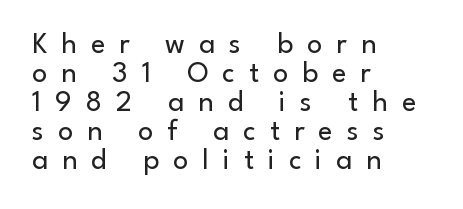
Note: no serifs on the glyphs. The rendering inserts visible extra space after every character. Proportional: the letters do not fall into vertical columns. Students, observe: this is what under-led, compact text looks like.
